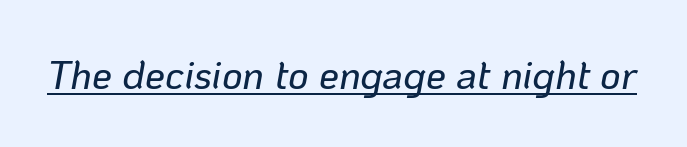
{"italic": "yes", "lean": "right", "slant_degrees": 10, "width": "normal", "stroke_contrast": "low", "x_height": "medium", "monospaced": "no", "underline": "yes", "letter_spacing": "normal", "letter_spacing_em": 0.0, "glyph_px": 40}
